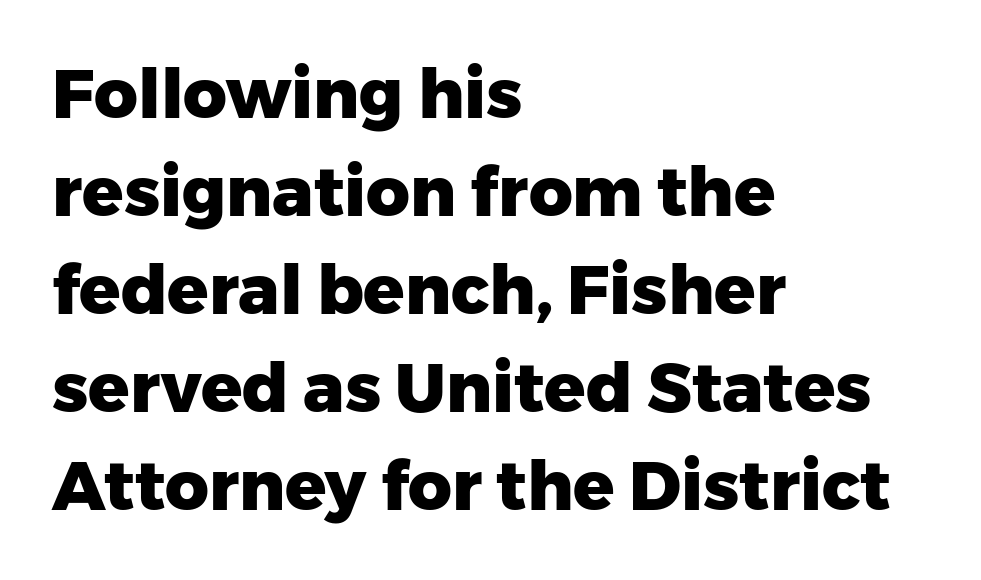
{"serif": "no", "italic": "no", "bold": "yes", "weight": "heavy", "width": "normal", "stroke_contrast": "low", "x_height": "medium", "monospaced": "no", "underline": "no", "align": "left", "line_spacing": "normal", "line_spacing_ratio": 1.44, "letter_spacing": "normal", "letter_spacing_em": 0.0, "glyph_px": 68}
